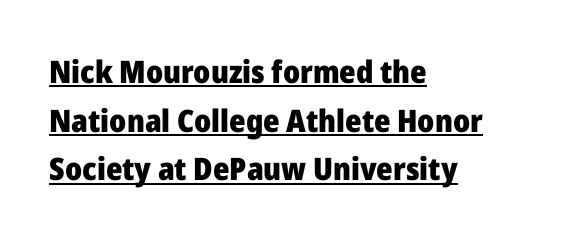
{"serif": "no", "italic": "no", "bold": "yes", "weight": "heavy", "width": "normal", "stroke_contrast": "low", "x_height": "medium", "monospaced": "no", "underline": "yes", "align": "left", "line_spacing": "normal", "line_spacing_ratio": 1.57, "letter_spacing": "normal", "letter_spacing_em": 0.0, "glyph_px": 31}
